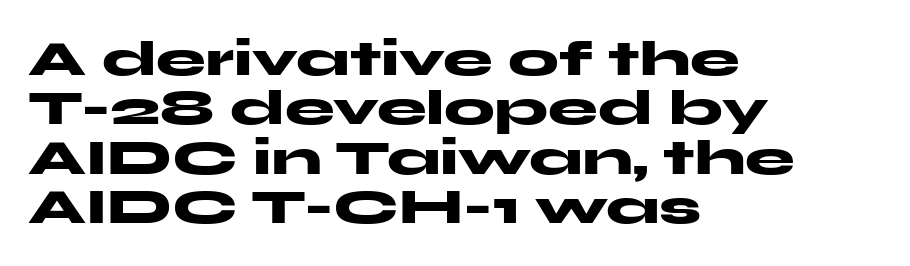
Q: Is the text bold? A: Yes.
Q: Is the text italic (slanted)? A: No, it is upright.
Q: Is the typeface a serif or a sans-serif typeface? A: Sans-serif.
Q: Is the text underlined? A: No.
Q: How is the paragraph aligned? A: Left-aligned.
Q: Is the spacing between letters normal or unusually wide? A: Normal.
Q: Is the spacing between lines tight, normal or loose? A: Tight.
Q: Width (condensed, normal, or wide)? A: Wide.
Q: Stroke contrast? A: Medium.
Q: x-height? A: Medium.
Q: Monospaced? A: No.
